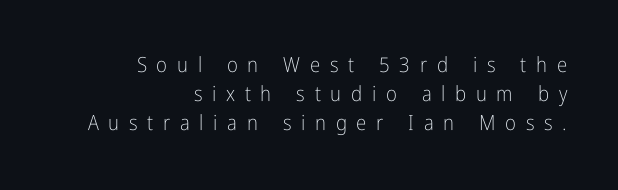
The image shows 21 px text type, upright; set right-aligned, normal line spacing (1.37x), unusually wide letter spacing (+0.46 em), not underlined.
